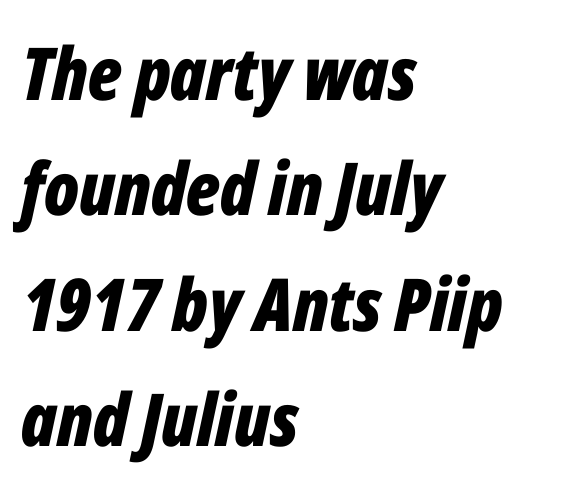
Glance below the letters and you will spot only blank space. When letters slant like this, we call the style italic. Baseline-to-baseline distance is the conventional proportion of letter height. The ragged edge is on the right, which tells us the setting is flush left.
